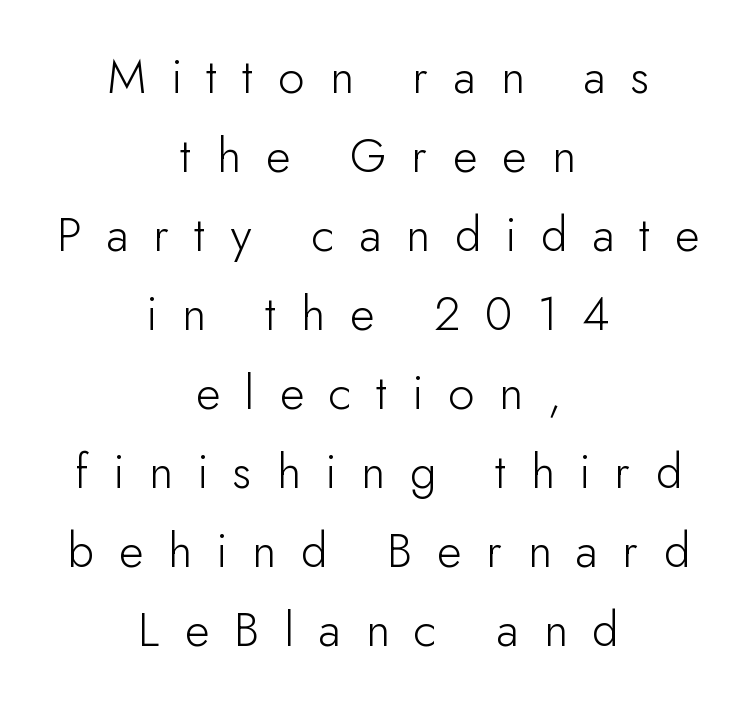
{"serif": "no", "italic": "no", "bold": "no", "weight": "light", "width": "normal", "stroke_contrast": "low", "x_height": "small", "monospaced": "no", "underline": "no", "align": "center", "line_spacing": "normal", "line_spacing_ratio": 1.55, "letter_spacing": "wide", "letter_spacing_em": 0.49, "glyph_px": 51}
